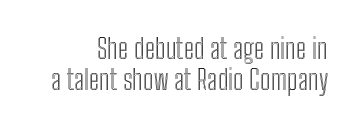
The image shows 28 px condensed type, upright; set tight line spacing (1.09x), normal letter spacing, not underlined; a medium x-height.
